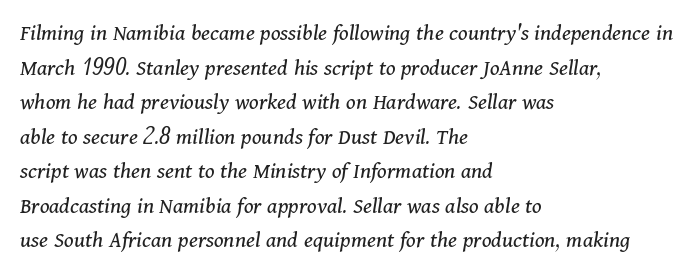
Q: Is the text bold? A: No.
Q: Is the text italic (slanted)? A: Yes, it leans right by about 11 degrees.
Q: Is the text underlined? A: No.
Q: How is the paragraph aligned? A: Left-aligned.
Q: Is the spacing between letters normal or unusually wide? A: Normal.
Q: Is the spacing between lines tight, normal or loose? A: Normal.
